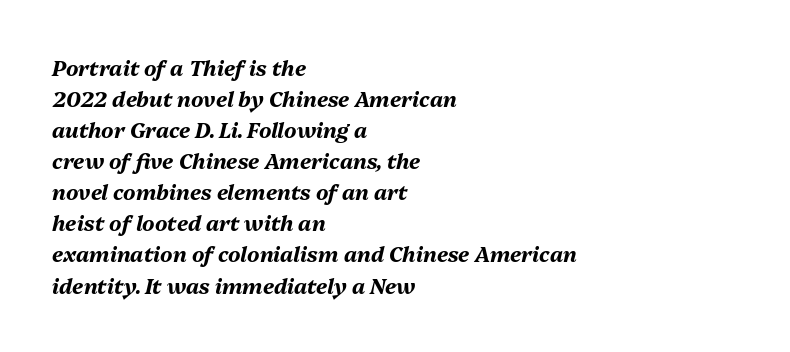
{"italic": "yes", "lean": "right", "slant_degrees": 13, "bold": "yes", "underline": "no", "align": "left", "line_spacing": "normal", "line_spacing_ratio": 1.48, "letter_spacing": "normal", "letter_spacing_em": 0.0, "glyph_px": 21}
